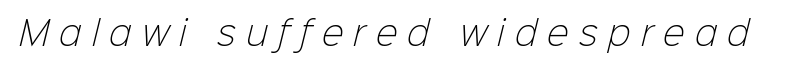
Weight: not bold — regular or lighter. The rendering uses natural spacing where letterforms have individual widths. Between one letter and the next there's a generous, obvious gap. Descender tails drop into unmarked territory. A sans-serif font was chosen for this passage.
